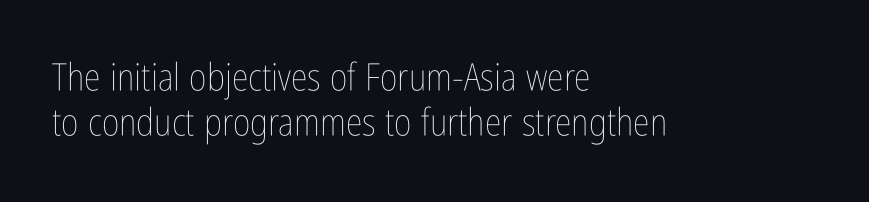
Unmarked baselines from the first word to the last. In terms of letterspacing, this is plain default setting. The face used here is proportionally spaced, like ordinary book or web type. Is this a heavy cut? Hardly; it is regular or lighter. The typography opts for an upright posture over an oblique one.
